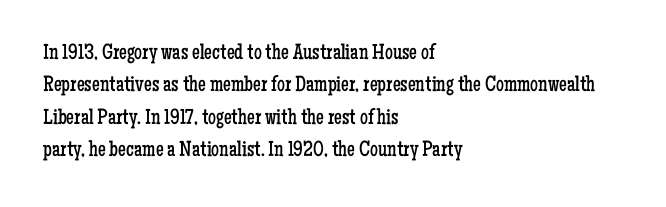
The image shows 22 px text type, upright; set left-aligned, normal line spacing (1.47x), normal letter spacing, not underlined.
